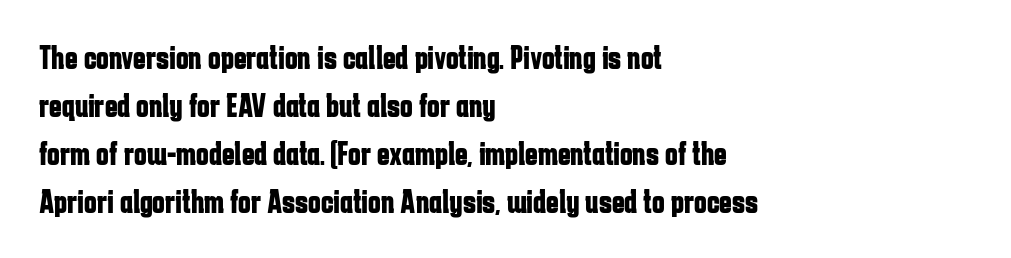
The image shows 34 px bold, condensed sans-serif type, upright; set left-aligned, normal line spacing (1.41x), normal letter spacing, not underlined; low stroke contrast and a medium x-height.
